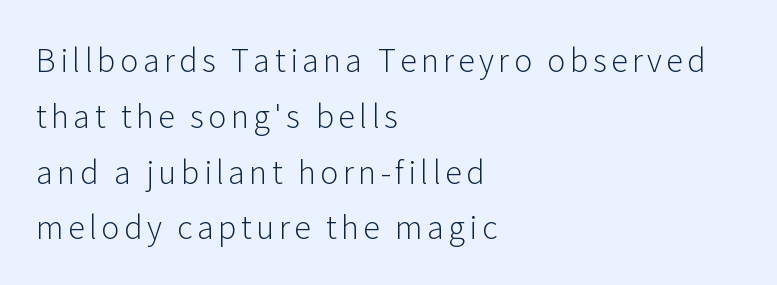
{"serif": "no", "italic": "no", "bold": "no", "weight": "light", "width": "normal", "stroke_contrast": "low", "x_height": "medium", "monospaced": "no", "underline": "no", "align": "left", "line_spacing_ratio": 1.8, "glyph_px": 31}
